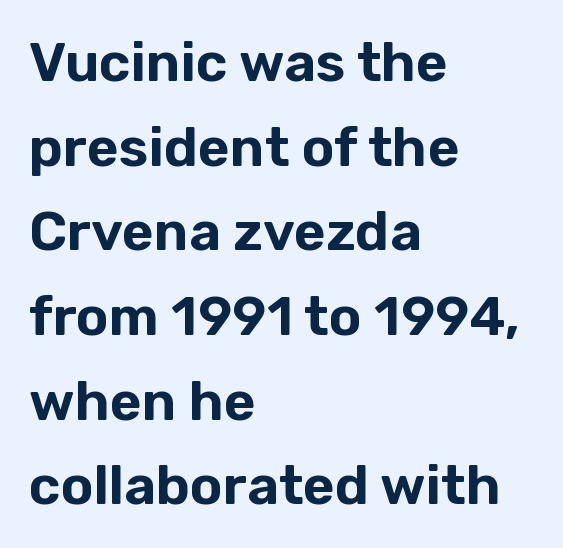
Summary of vertical rhythm: regular, with standard interline spacing. This sample uses an upright cut, with every glyph sitting square on the baseline. The gaps between neighbouring characters are ordinary and unremarkable. Regarding serifs, this sample does without them. Quick note: underline off.
